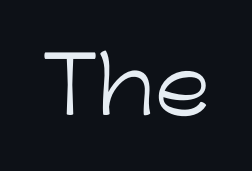
Q: Is the text bold? A: No.
Q: Is the text italic (slanted)? A: No, it is upright.
Q: Is the typeface a serif or a sans-serif typeface? A: Sans-serif.
Q: Is the text underlined? A: No.
Q: Is the spacing between letters normal or unusually wide? A: Normal.
Q: Width (condensed, normal, or wide)? A: Normal.
Q: Stroke contrast? A: Low.
Q: x-height? A: Medium.
Q: Monospaced? A: No.
